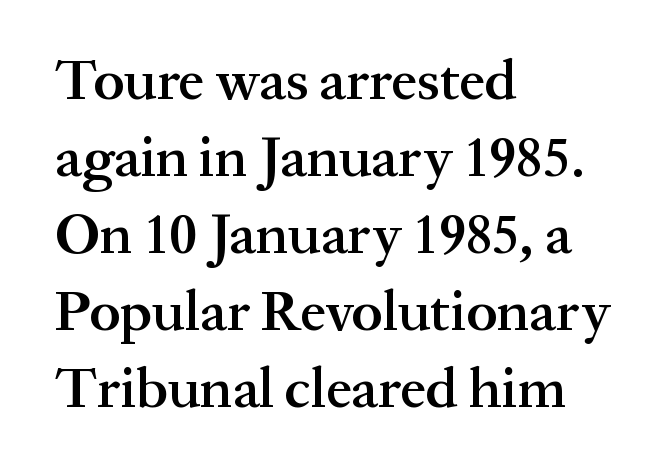
The image shows 57 px semibold serif type, upright; set left-aligned, normal line spacing (1.35x), normal letter spacing, not underlined; medium stroke contrast and a medium x-height.
